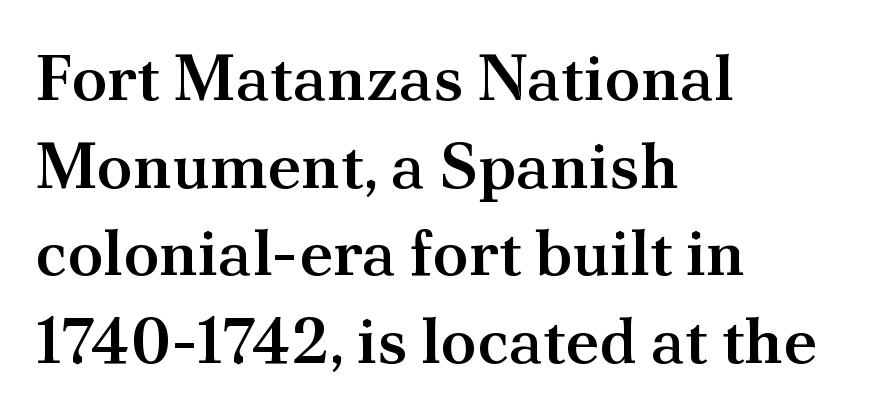
The image shows 65 px semibold serif type, upright; set left-aligned, normal line spacing (1.35x), normal letter spacing, not underlined; medium stroke contrast and a small x-height.
